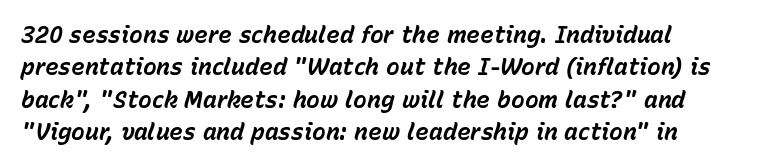
{"italic": "yes", "lean": "right", "slant_degrees": 15, "bold": "yes", "underline": "no", "align": "left", "line_spacing": "normal", "line_spacing_ratio": 1.41, "letter_spacing": "normal", "letter_spacing_em": 0.0, "glyph_px": 23}
